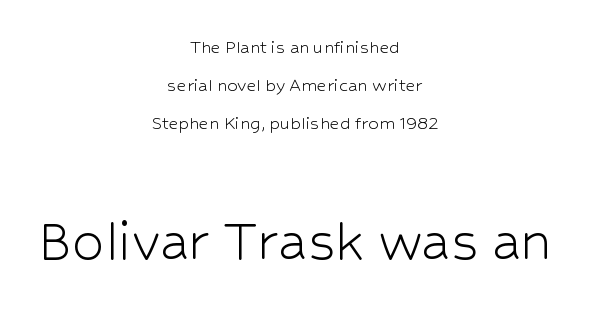
{"serif": "no", "italic": "no", "bold": "no", "weight": "light", "width": "normal", "stroke_contrast": "low", "x_height": "medium", "monospaced": "no", "underline": "no", "align": "center", "line_spacing_ratio": 1.82, "letter_spacing": "normal", "letter_spacing_em": 0.0, "larger_block": "second", "size_ratio": 3.05, "glyph_px": 64}
